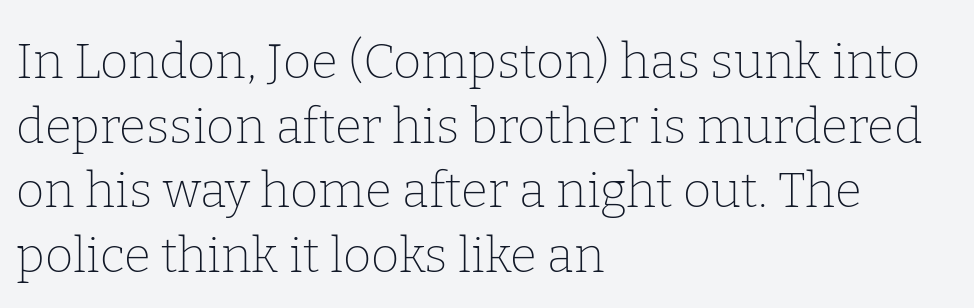
Nothing heavy about these letters — not bold at all. Where is the straight margin? On the left. Here the designer chose a conventional face with non-uniform glyph widths. Old-style or modern, the face here clearly has serifs. Spacing between characters is what you'd get straight out of the box. No italicization has been applied; the sample stays upright.
